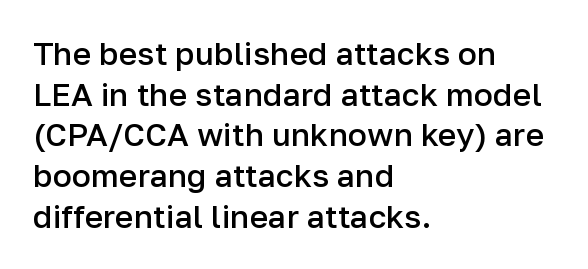
Q: Is the text bold? A: Semi-bold.
Q: Is the text italic (slanted)? A: No, it is upright.
Q: Is the typeface a serif or a sans-serif typeface? A: Sans-serif.
Q: Is the text underlined? A: No.
Q: How is the paragraph aligned? A: Left-aligned.
Q: Is the spacing between letters normal or unusually wide? A: Normal.
Q: Is the spacing between lines tight, normal or loose? A: Normal.
Q: Width (condensed, normal, or wide)? A: Normal.
Q: Stroke contrast? A: Low.
Q: x-height? A: Medium.
Q: Monospaced? A: No.
